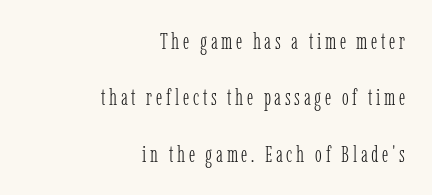
Q: Is the text bold? A: No.
Q: Is the text italic (slanted)? A: No, it is upright.
Q: Is the text underlined? A: No.
Q: How is the paragraph aligned? A: Right-aligned.
Q: Is the spacing between lines tight, normal or loose? A: Loose.
